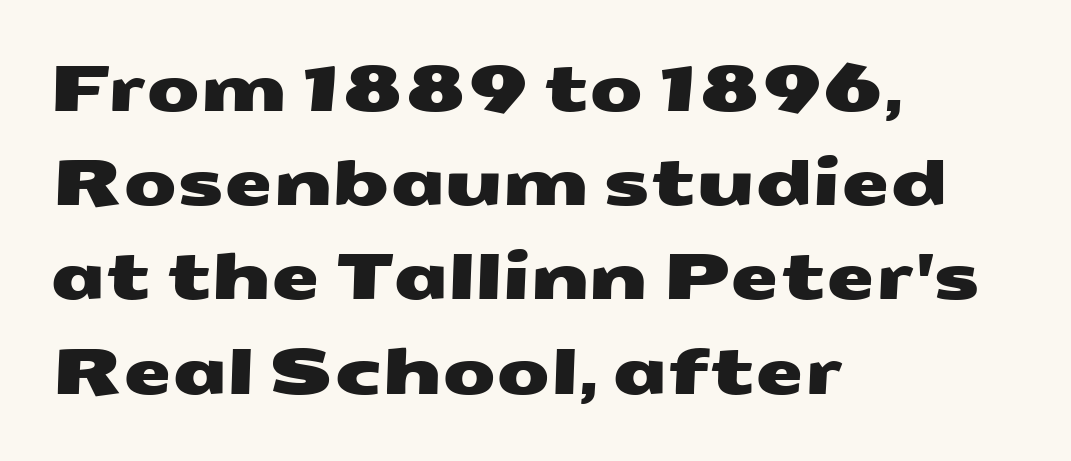
How would I describe the line gaps? Plain and ordinary. Each line starts at the same left margin while the right side varies. Caption: standard tracking, unaltered. The gap between lines stays unmarked.
